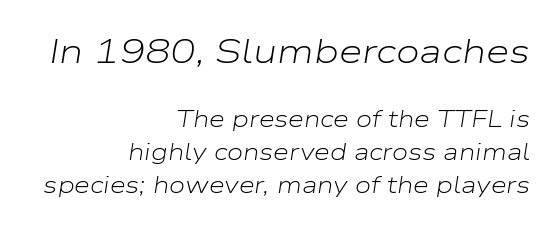
Q: Is the text bold? A: No.
Q: Is the text italic (slanted)? A: Yes, it leans right by about 9 degrees.
Q: Is the text underlined? A: No.
Q: How is the paragraph aligned? A: Right-aligned.
Q: Is the spacing between letters normal or unusually wide? A: Normal.
Q: Is the spacing between lines tight, normal or loose? A: Normal.
Q: Which block of text is set in a larger size, the first (top) or the second (bottom)? A: The first (top) one.
Q: Width (condensed, normal, or wide)? A: Wide.
Q: Stroke contrast? A: Low.
Q: x-height? A: Medium.
Q: Monospaced? A: No.
